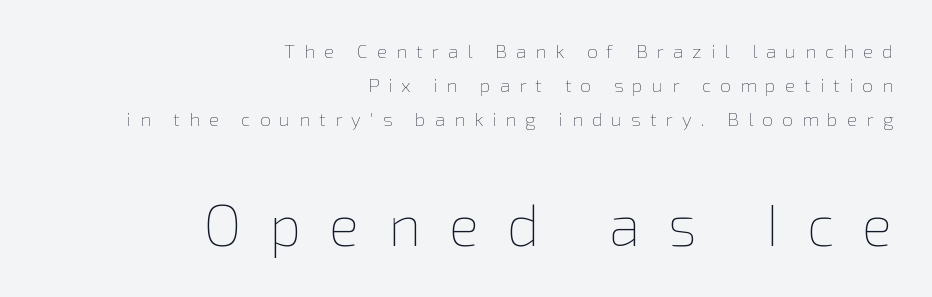
Q: Is the text bold? A: No.
Q: Is the text italic (slanted)? A: No, it is upright.
Q: Is the text underlined? A: No.
Q: How is the paragraph aligned? A: Right-aligned.
Q: Is the spacing between letters normal or unusually wide? A: Unusually wide.
Q: Which block of text is set in a larger size, the first (top) or the second (bottom)? A: The second (bottom) one.
Q: Width (condensed, normal, or wide)? A: Normal.
Q: Stroke contrast? A: Low.
Q: x-height? A: Medium.
Q: Monospaced? A: No.
